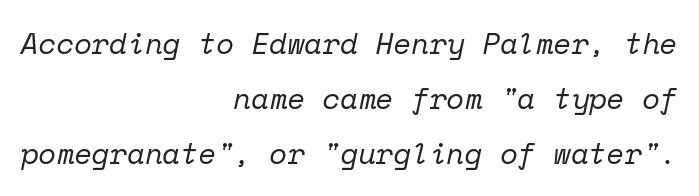
Q: Is the text bold? A: No.
Q: Is the text italic (slanted)? A: Yes, it leans right by about 12 degrees.
Q: Is the typeface a serif or a sans-serif typeface? A: Serif.
Q: Is the text underlined? A: No.
Q: How is the paragraph aligned? A: Right-aligned.
Q: Is the spacing between letters normal or unusually wide? A: Normal.
Q: Width (condensed, normal, or wide)? A: Normal.
Q: Stroke contrast? A: Low.
Q: x-height? A: Medium.
Q: Monospaced? A: Yes.
